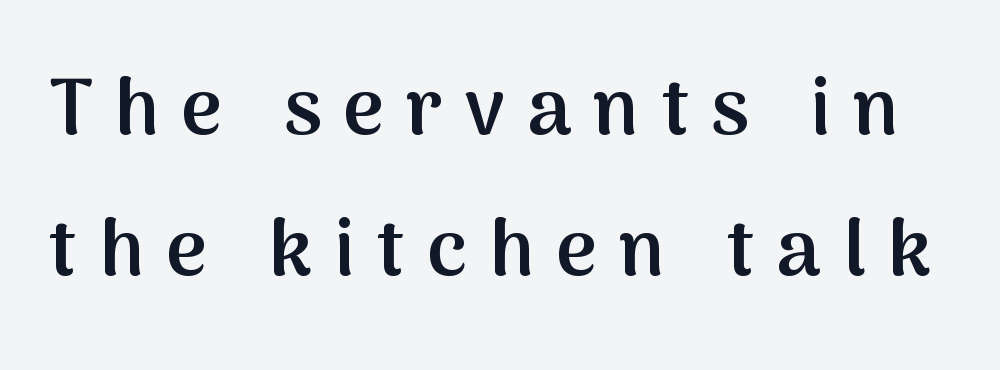
Q: Is the text bold? A: Semi-bold.
Q: Is the text italic (slanted)? A: No, it is upright.
Q: Is the typeface a serif or a sans-serif typeface? A: Sans-serif.
Q: Is the text underlined? A: No.
Q: Is the spacing between letters normal or unusually wide? A: Unusually wide.
Q: Width (condensed, normal, or wide)? A: Normal.
Q: Stroke contrast? A: Medium.
Q: x-height? A: Medium.
Q: Monospaced? A: No.
